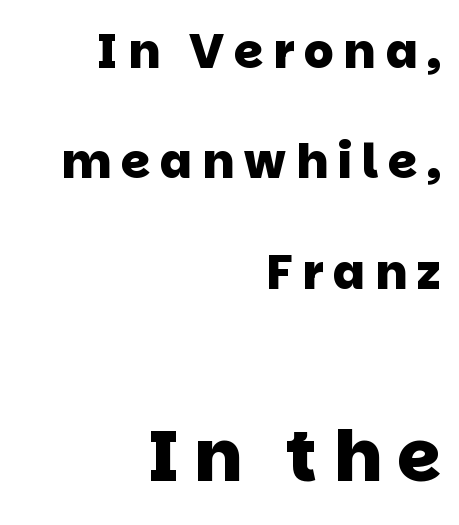
Q: Is the text bold? A: Yes.
Q: Is the typeface a serif or a sans-serif typeface? A: Sans-serif.
Q: Is the text underlined? A: No.
Q: How is the paragraph aligned? A: Right-aligned.
Q: Is the spacing between letters normal or unusually wide? A: Unusually wide.
Q: Is the spacing between lines tight, normal or loose? A: Loose.
Q: Which block of text is set in a larger size, the first (top) or the second (bottom)? A: The second (bottom) one.
Q: Width (condensed, normal, or wide)? A: Normal.
Q: Stroke contrast? A: Low.
Q: x-height? A: Large.
Q: Monospaced? A: No.
